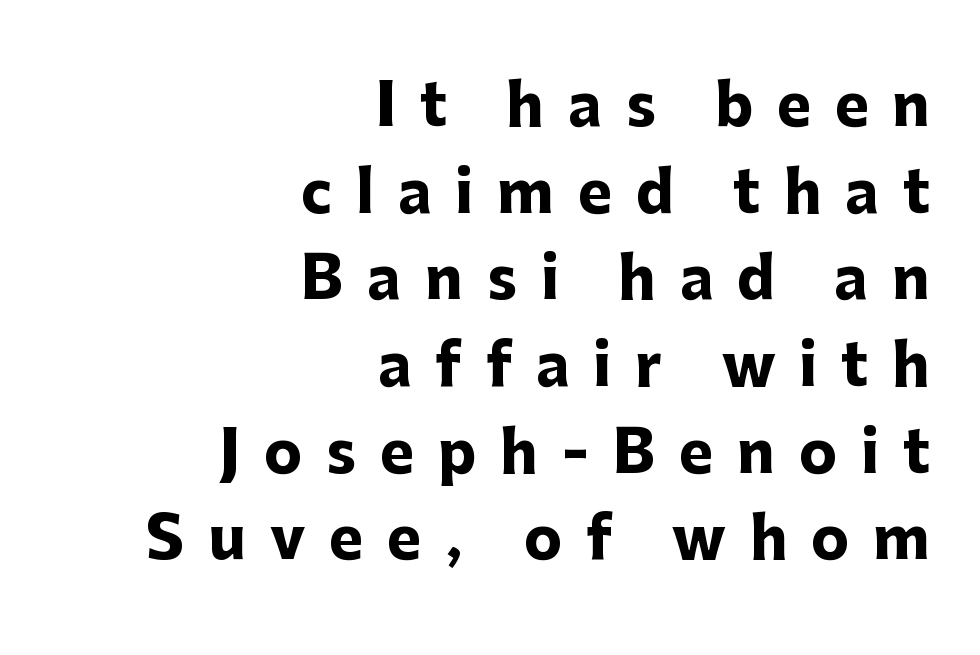
Someone cranked the tracking dial way up on this one. Notice how descenders clear the ascenders below comfortably — that's standard leading. Right-aligned paragraph, ragged on the left. Think of a printed novel: that variable character pitch is what you see here. This rendering features lettering with no underline.
